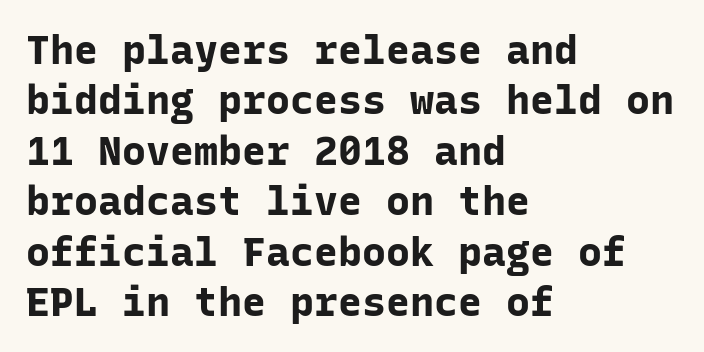
Weight: bold. Does the copy run flush right? No — it runs flush left. The typeface chosen for these lines omits serifs. Honestly, the letter spacing is just normal — you wouldn't notice it. Successive baselines arrive at the customary interval. This sample has the even, mechanical cadence of fixed-width lettering.
